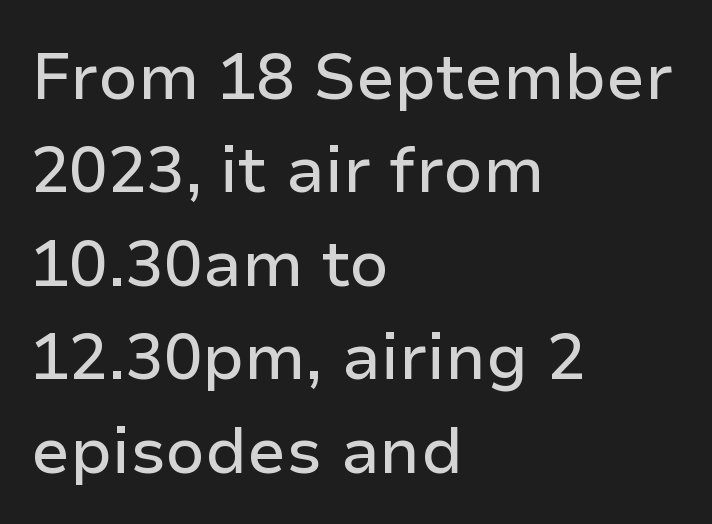
The image shows 64 px sans-serif type, upright; set left-aligned, normal line spacing (1.46x), normal letter spacing, not underlined; low stroke contrast and a medium x-height.
